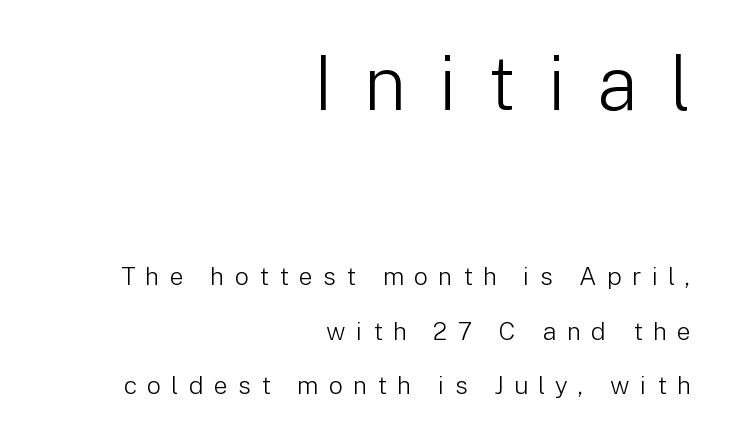
Q: Is the text bold? A: No.
Q: Is the text italic (slanted)? A: No, it is upright.
Q: Is the typeface a serif or a sans-serif typeface? A: Sans-serif.
Q: Is the text underlined? A: No.
Q: How is the paragraph aligned? A: Right-aligned.
Q: Is the spacing between letters normal or unusually wide? A: Unusually wide.
Q: Is the spacing between lines tight, normal or loose? A: Loose.
Q: Which block of text is set in a larger size, the first (top) or the second (bottom)? A: The first (top) one.
Q: Width (condensed, normal, or wide)? A: Normal.
Q: Stroke contrast? A: Low.
Q: x-height? A: Medium.
Q: Monospaced? A: No.
